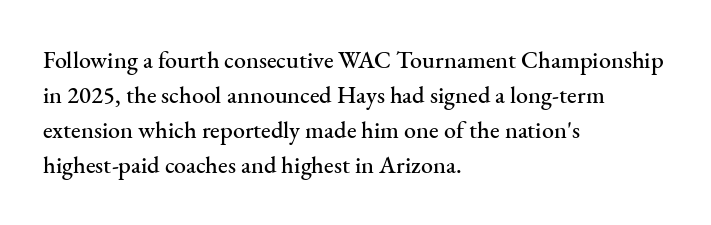
Style check: upright. The designer left line spacing at the default. Casual observation: everything's shoved over to the left. Tracking here is standard; glyphs follow each other at the usual distance. The foot of each line stays bare and open.
